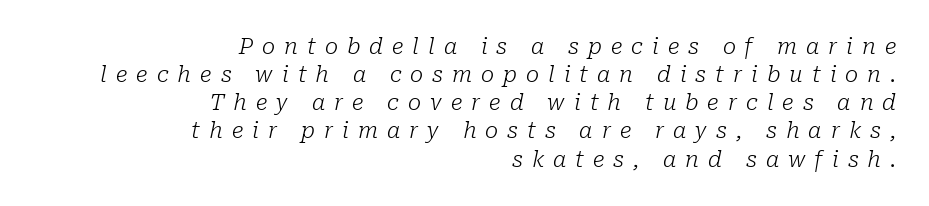
Q: Is the text bold? A: No.
Q: Is the text italic (slanted)? A: Yes, it leans right by about 10 degrees.
Q: Is the text underlined? A: No.
Q: How is the paragraph aligned? A: Right-aligned.
Q: Is the spacing between letters normal or unusually wide? A: Unusually wide.
Q: Is the spacing between lines tight, normal or loose? A: Normal.
